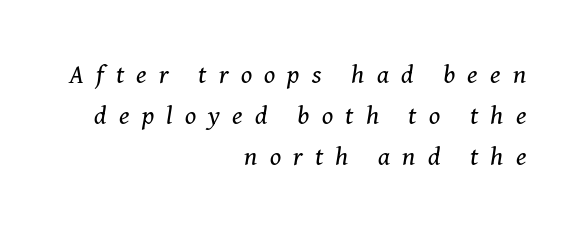
{"italic": "yes", "lean": "right", "slant_degrees": 8, "bold": "no", "underline": "no", "align": "right", "line_spacing": "normal", "line_spacing_ratio": 1.57, "letter_spacing": "wide", "letter_spacing_em": 0.47, "glyph_px": 26}
